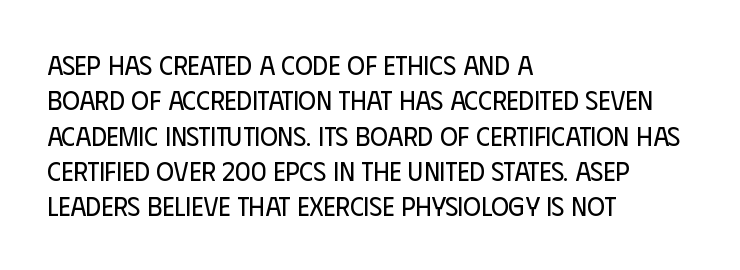
The image shows 27 px text type, upright; set left-aligned, normal line spacing (1.31x), normal letter spacing, not underlined.
